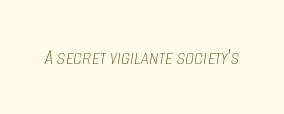
The image shows 23 px text type, italic (leaning right); set normal letter spacing, not underlined.
